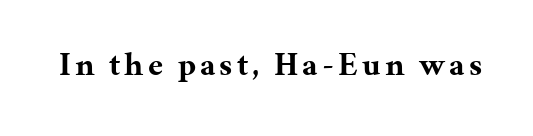
Q: Is the text bold? A: Yes.
Q: Is the text italic (slanted)? A: No, it is upright.
Q: Is the typeface a serif or a sans-serif typeface? A: Serif.
Q: Is the text underlined? A: No.
Q: Width (condensed, normal, or wide)? A: Normal.
Q: Stroke contrast? A: Medium.
Q: x-height? A: Medium.
Q: Monospaced? A: No.
